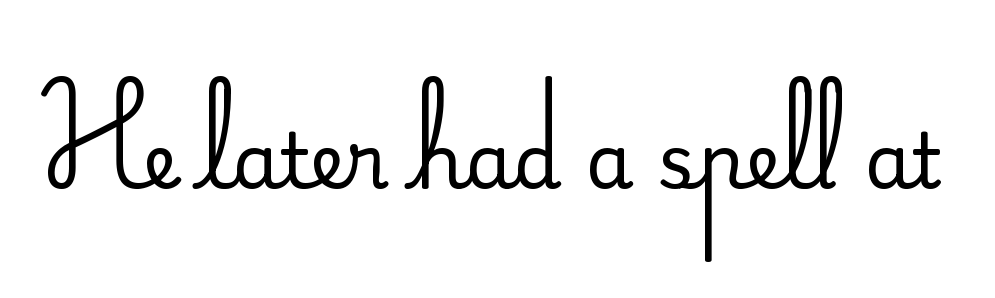
This sample uses an upright cut, with every glyph sitting square on the baseline. Varying glyph widths throughout — classic text-font behaviour. The words here are not underlined. Caption: standard tracking, unaltered. A serif font was chosen for this passage.
